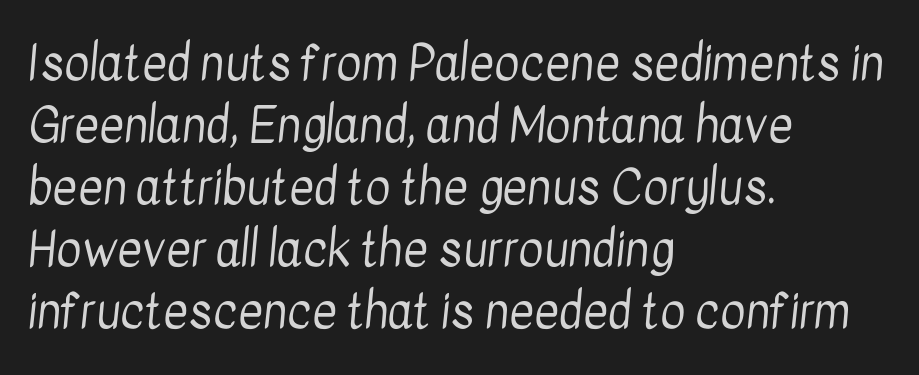
Q: Is the text bold? A: No.
Q: Is the typeface a serif or a sans-serif typeface? A: Sans-serif.
Q: Is the text underlined? A: No.
Q: How is the paragraph aligned? A: Left-aligned.
Q: Is the spacing between letters normal or unusually wide? A: Normal.
Q: Is the spacing between lines tight, normal or loose? A: Normal.
Q: Width (condensed, normal, or wide)? A: Condensed.
Q: Stroke contrast? A: Low.
Q: x-height? A: Medium.
Q: Monospaced? A: No.
